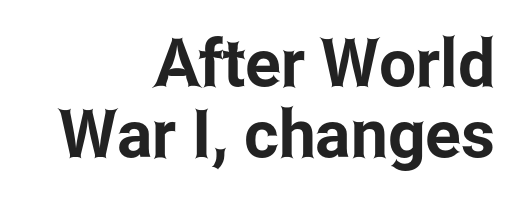
Q: Is the text italic (slanted)? A: No, it is upright.
Q: Is the typeface a serif or a sans-serif typeface? A: Sans-serif.
Q: Is the text underlined? A: No.
Q: How is the paragraph aligned? A: Right-aligned.
Q: Is the spacing between letters normal or unusually wide? A: Normal.
Q: Is the spacing between lines tight, normal or loose? A: Tight.
Q: Width (condensed, normal, or wide)? A: Condensed.
Q: Stroke contrast? A: Low.
Q: x-height? A: Medium.
Q: Monospaced? A: No.
